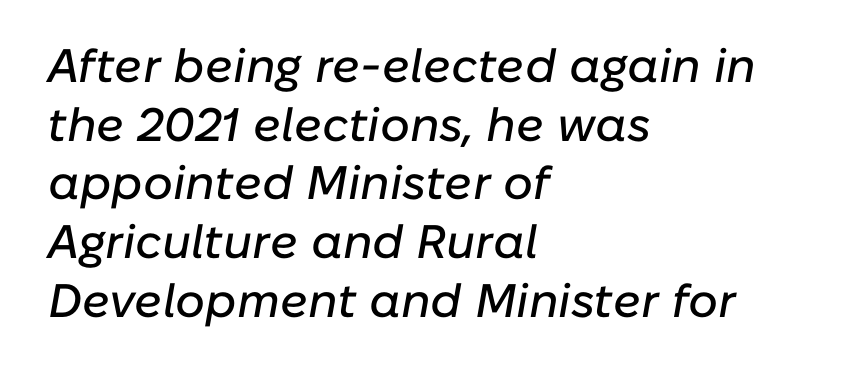
The image shows 47 px text type, italic (leaning right); set left-aligned, normal line spacing (1.25x), normal letter spacing, not underlined; low stroke contrast and a medium x-height.
